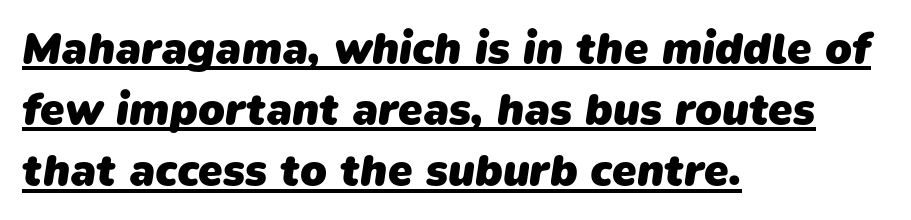
{"serif": "no", "bold": "yes", "weight": "heavy", "width": "normal", "stroke_contrast": "low", "x_height": "medium", "monospaced": "no", "underline": "yes", "align": "left", "line_spacing": "normal", "line_spacing_ratio": 1.39, "letter_spacing": "normal", "letter_spacing_em": 0.0, "glyph_px": 44}
